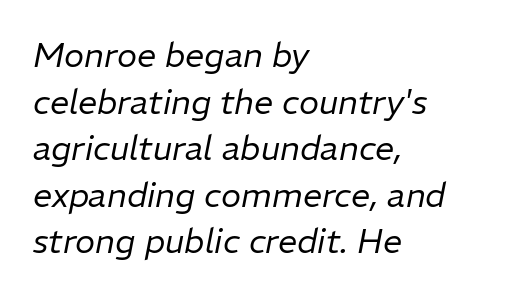
The rendering keeps characters at their native spacing. Notice how the passage keeps a crisp vertical edge on the left only. Weight: not bold — regular or lighter. Notice how descenders clear the ascenders below comfortably — that's standard leading. Each letter keeps its own natural width here, so spacing adapts to shape.
